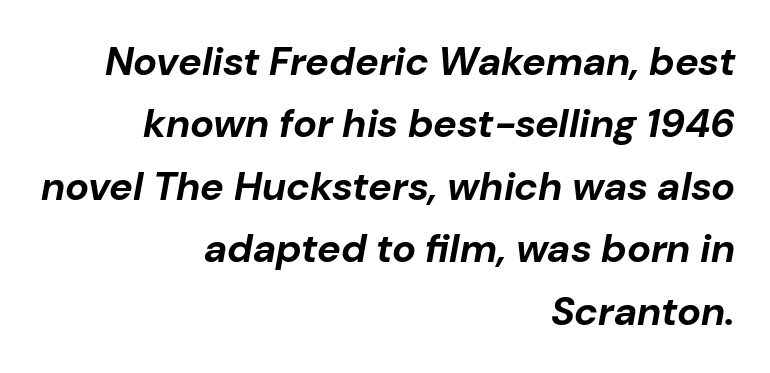
Q: Is the text bold? A: Yes.
Q: Is the text italic (slanted)? A: Yes, it leans right by about 10 degrees.
Q: Is the text underlined? A: No.
Q: How is the paragraph aligned? A: Right-aligned.
Q: Is the spacing between letters normal or unusually wide? A: Normal.
Q: Is the spacing between lines tight, normal or loose? A: Normal.
Q: Width (condensed, normal, or wide)? A: Normal.
Q: Stroke contrast? A: Low.
Q: x-height? A: Medium.
Q: Monospaced? A: No.
